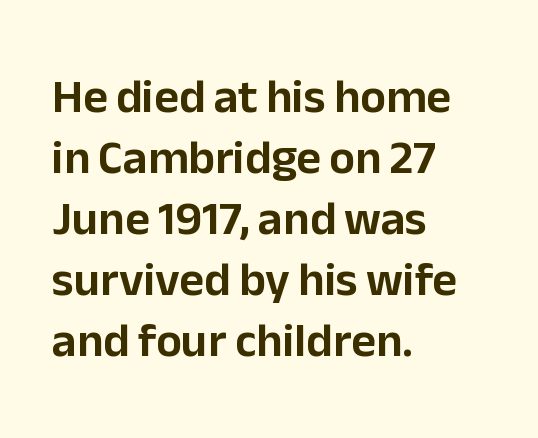
Q: Is the text italic (slanted)? A: No, it is upright.
Q: Is the typeface a serif or a sans-serif typeface? A: Sans-serif.
Q: Is the text underlined? A: No.
Q: How is the paragraph aligned? A: Left-aligned.
Q: Is the spacing between letters normal or unusually wide? A: Normal.
Q: Is the spacing between lines tight, normal or loose? A: Normal.
Q: Width (condensed, normal, or wide)? A: Normal.
Q: Stroke contrast? A: Low.
Q: x-height? A: Medium.
Q: Monospaced? A: No.
